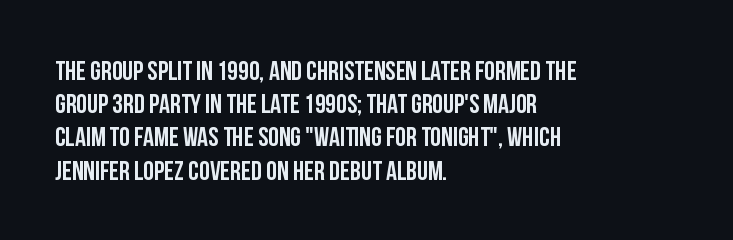
Q: Is the text italic (slanted)? A: No, it is upright.
Q: Is the text underlined? A: No.
Q: How is the paragraph aligned? A: Left-aligned.
Q: Is the spacing between letters normal or unusually wide? A: Normal.
